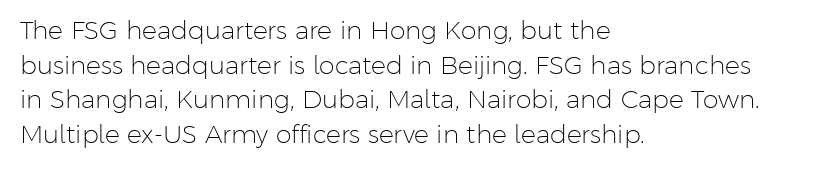
The image shows 25 px text type, upright; set left-aligned, normal line spacing (1.39x), normal letter spacing, not underlined.
